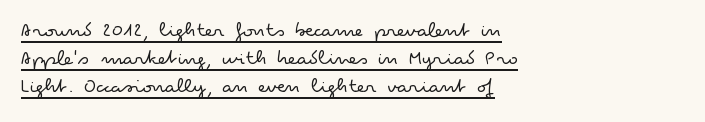
Q: Is the text bold? A: No.
Q: Is the text italic (slanted)? A: No, it is upright.
Q: Is the text underlined? A: Yes.
Q: How is the paragraph aligned? A: Left-aligned.
Q: Is the spacing between letters normal or unusually wide? A: Normal.
Q: Is the spacing between lines tight, normal or loose? A: Normal.
